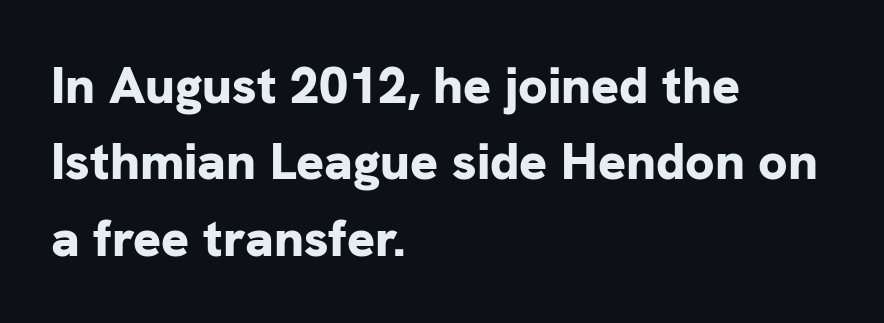
{"serif": "no", "italic": "no", "bold": "yes", "weight": "bold", "width": "normal", "stroke_contrast": "low", "x_height": "medium", "monospaced": "no", "underline": "no", "align": "left", "line_spacing": "normal", "line_spacing_ratio": 1.47, "letter_spacing": "normal", "letter_spacing_em": 0.0, "glyph_px": 52}
